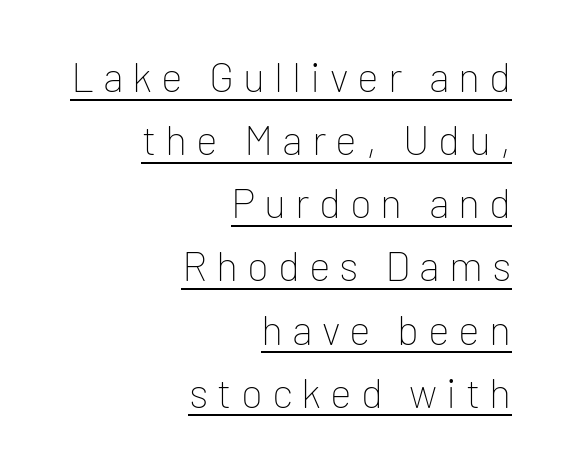
{"serif": "no", "italic": "no", "bold": "no", "weight": "thin", "width": "normal", "stroke_contrast": "low", "x_height": "medium", "monospaced": "no", "underline": "yes", "align": "right", "line_spacing": "normal", "line_spacing_ratio": 1.54, "letter_spacing": "wide", "letter_spacing_em": 0.22, "glyph_px": 41}
